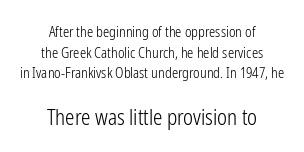
The image shows 21 px text type, upright; set centered, normal line spacing (1.48x), normal letter spacing, not underlined; the second (bottom) block is 1.5x larger.
